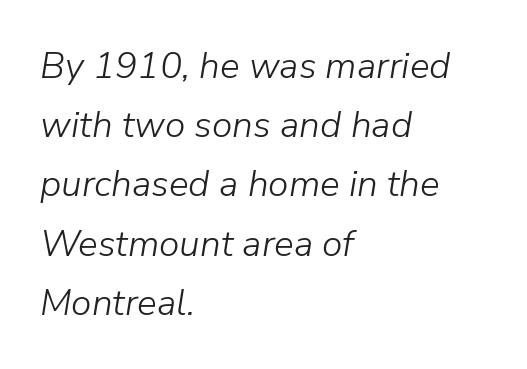
Q: Is the text bold? A: No.
Q: Is the text italic (slanted)? A: Yes, it leans right by about 9 degrees.
Q: Is the text underlined? A: No.
Q: How is the paragraph aligned? A: Left-aligned.
Q: Is the spacing between letters normal or unusually wide? A: Normal.
Q: Is the spacing between lines tight, normal or loose? A: Normal.
Q: Width (condensed, normal, or wide)? A: Normal.
Q: Stroke contrast? A: Low.
Q: x-height? A: Medium.
Q: Monospaced? A: No.
